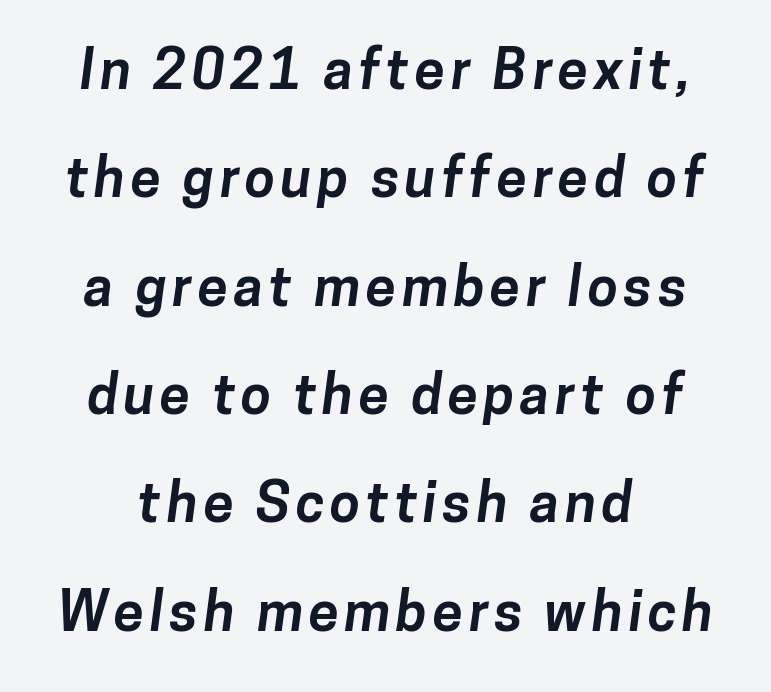
Q: Is the text bold? A: Yes.
Q: Is the typeface a serif or a sans-serif typeface? A: Sans-serif.
Q: Is the text underlined? A: No.
Q: Is the spacing between lines tight, normal or loose? A: Loose.
Q: Width (condensed, normal, or wide)? A: Normal.
Q: Stroke contrast? A: Low.
Q: x-height? A: Medium.
Q: Monospaced? A: No.
